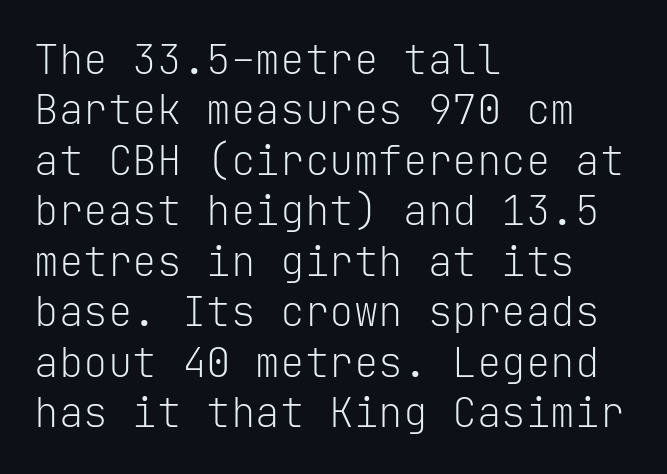
Q: Is the text bold? A: No.
Q: Is the text italic (slanted)? A: No, it is upright.
Q: Is the typeface a serif or a sans-serif typeface? A: Sans-serif.
Q: Is the text underlined? A: No.
Q: How is the paragraph aligned? A: Left-aligned.
Q: Is the spacing between letters normal or unusually wide? A: Normal.
Q: Width (condensed, normal, or wide)? A: Normal.
Q: Stroke contrast? A: Low.
Q: x-height? A: Medium.
Q: Monospaced? A: Yes.
